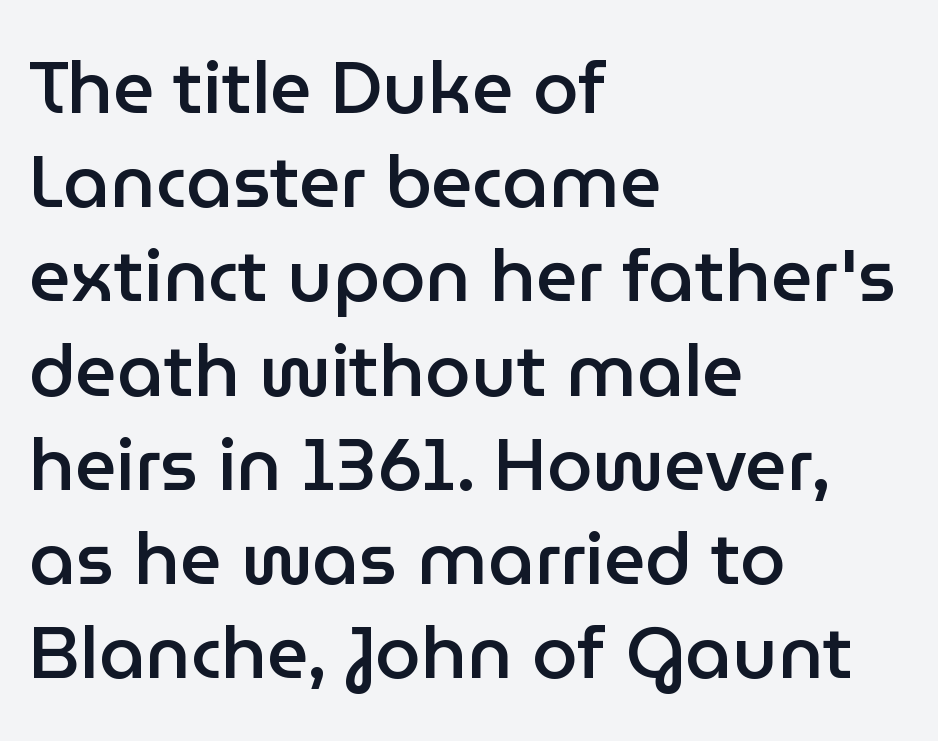
Q: Is the text bold? A: Semi-bold.
Q: Is the text italic (slanted)? A: No, it is upright.
Q: Is the typeface a serif or a sans-serif typeface? A: Sans-serif.
Q: Is the text underlined? A: No.
Q: How is the paragraph aligned? A: Left-aligned.
Q: Is the spacing between letters normal or unusually wide? A: Normal.
Q: Is the spacing between lines tight, normal or loose? A: Normal.
Q: Width (condensed, normal, or wide)? A: Normal.
Q: Stroke contrast? A: Low.
Q: x-height? A: Medium.
Q: Monospaced? A: No.
